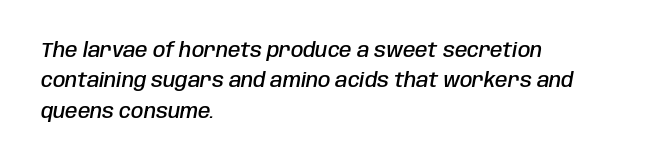
Evenly set lines give the paragraph a standard silhouette. In CSS terms this would be text-align: left. Nobody touched the tracking dial on this one. Unmarked baselines from the first word to the last. Strokes here are thickened, but only to semibold level. Slanted lettering throughout.
